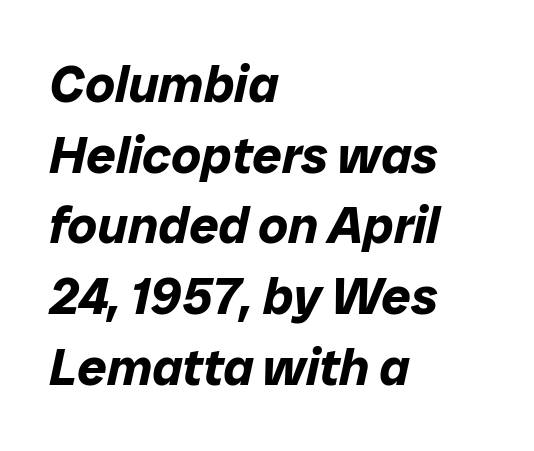
The image shows 52 px bold type, italic (leaning right); set left-aligned, normal line spacing (1.36x), normal letter spacing, not underlined; low stroke contrast and a medium x-height.
